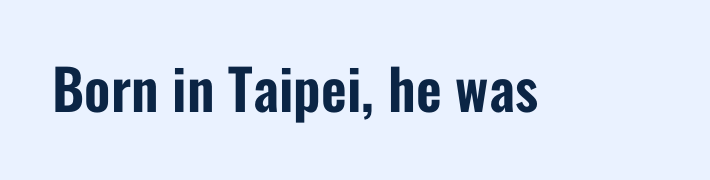
The image shows 56 px condensed sans-serif type, upright; set normal letter spacing, not underlined; low stroke contrast and a medium x-height.
